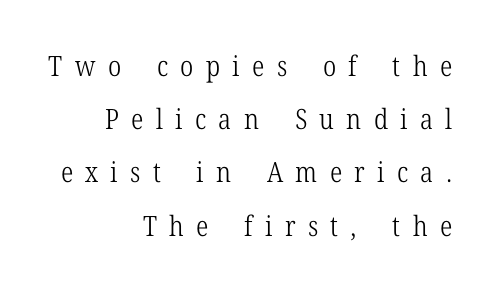
The image shows 28 px light, condensed serif type, upright; set right-aligned, loose line spacing (1.9x), unusually wide letter spacing (+0.44 em), not underlined; low stroke contrast and a medium x-height.
